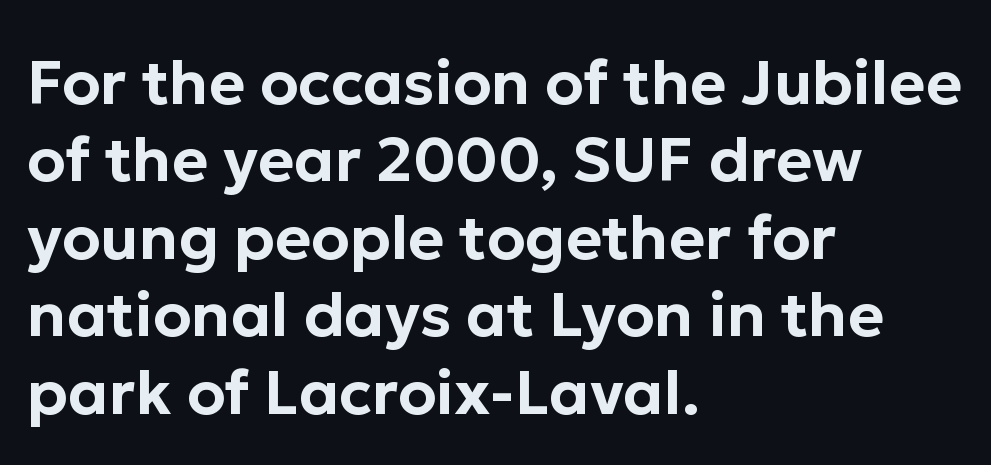
Q: Is the text italic (slanted)? A: No, it is upright.
Q: Is the typeface a serif or a sans-serif typeface? A: Sans-serif.
Q: Is the text underlined? A: No.
Q: How is the paragraph aligned? A: Left-aligned.
Q: Is the spacing between letters normal or unusually wide? A: Normal.
Q: Is the spacing between lines tight, normal or loose? A: Normal.
Q: Width (condensed, normal, or wide)? A: Normal.
Q: Stroke contrast? A: Low.
Q: x-height? A: Medium.
Q: Monospaced? A: No.
